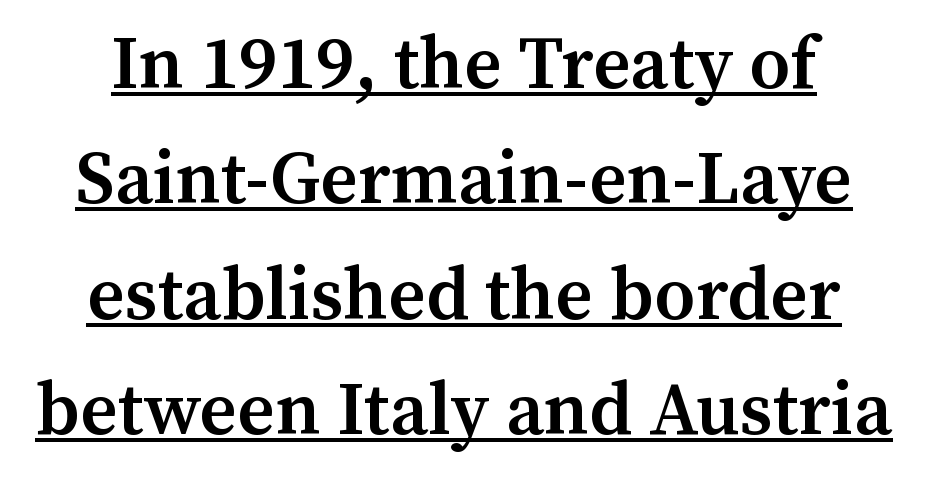
The image shows 74 px semibold serif type, upright; set centered, normal line spacing (1.56x), normal letter spacing, underlined; medium stroke contrast and a medium x-height.
